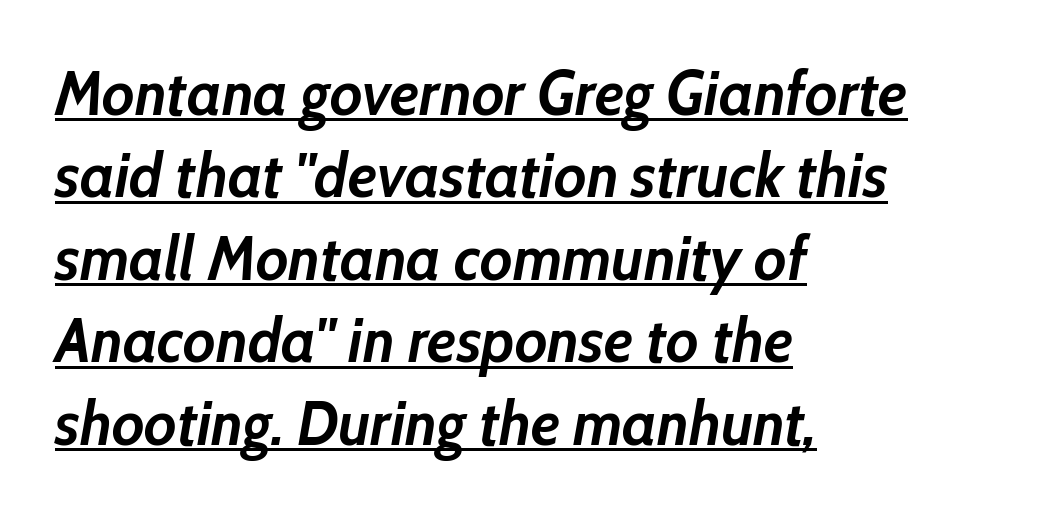
Q: Is the text bold? A: Yes.
Q: Is the text italic (slanted)? A: Yes, it leans right by about 10 degrees.
Q: Is the text underlined? A: Yes.
Q: How is the paragraph aligned? A: Left-aligned.
Q: Is the spacing between letters normal or unusually wide? A: Normal.
Q: Is the spacing between lines tight, normal or loose? A: Normal.
Q: Width (condensed, normal, or wide)? A: Normal.
Q: Stroke contrast? A: Low.
Q: x-height? A: Medium.
Q: Monospaced? A: No.
